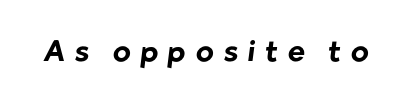
The image shows 29 px bold sans-serif type; set unusually wide letter spacing (+0.34 em), not underlined; low stroke contrast and a medium x-height.
